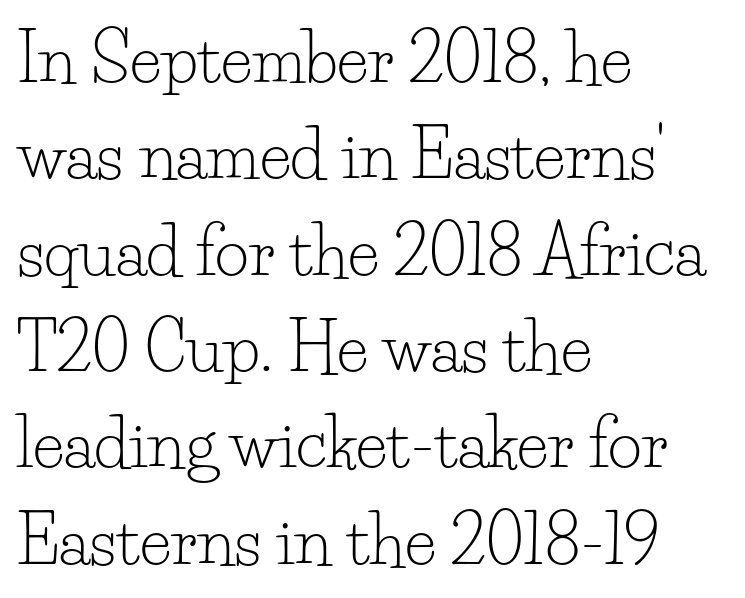
Q: Is the text bold? A: No.
Q: Is the text italic (slanted)? A: No, it is upright.
Q: Is the typeface a serif or a sans-serif typeface? A: Serif.
Q: Is the text underlined? A: No.
Q: How is the paragraph aligned? A: Left-aligned.
Q: Is the spacing between letters normal or unusually wide? A: Normal.
Q: Is the spacing between lines tight, normal or loose? A: Normal.
Q: Width (condensed, normal, or wide)? A: Normal.
Q: Stroke contrast? A: Low.
Q: x-height? A: Small.
Q: Monospaced? A: No.
